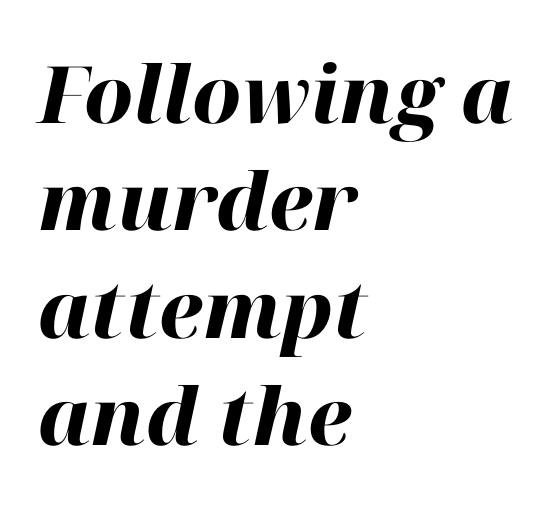
{"italic": "yes", "lean": "right", "slant_degrees": 12, "bold": "yes", "weight": "heavy", "width": "normal", "stroke_contrast": "high", "x_height": "medium", "monospaced": "no", "underline": "no", "align": "left", "line_spacing": "normal", "line_spacing_ratio": 1.36, "letter_spacing": "normal", "letter_spacing_em": 0.0, "glyph_px": 79}
